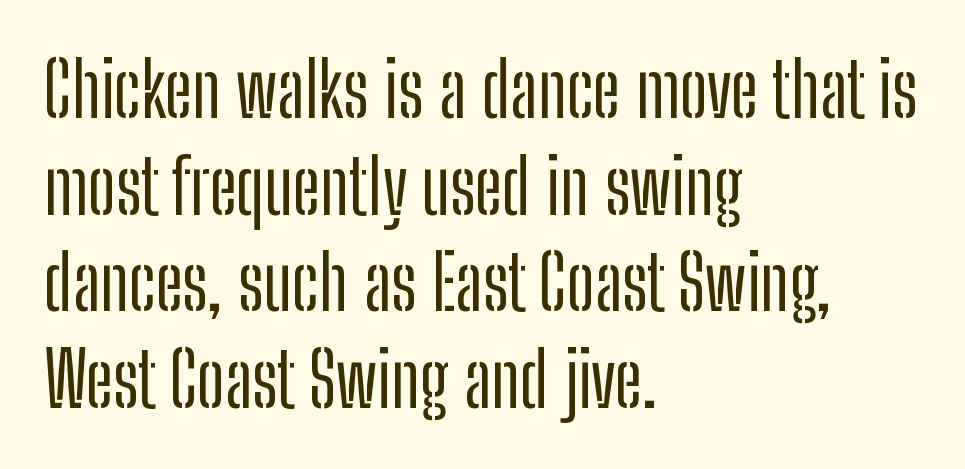
Q: Is the text italic (slanted)? A: No, it is upright.
Q: Is the typeface a serif or a sans-serif typeface? A: Sans-serif.
Q: Is the text underlined? A: No.
Q: How is the paragraph aligned? A: Left-aligned.
Q: Is the spacing between letters normal or unusually wide? A: Normal.
Q: Is the spacing between lines tight, normal or loose? A: Normal.
Q: Width (condensed, normal, or wide)? A: Condensed.
Q: Stroke contrast? A: Low.
Q: x-height? A: Medium.
Q: Monospaced? A: No.
